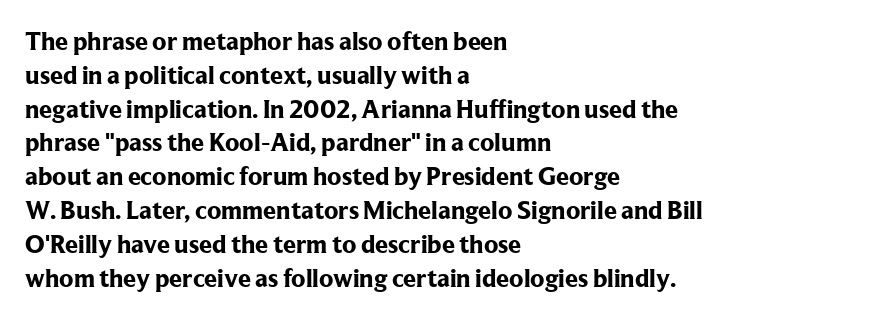
Notice how the stems are strictly vertical — no italics here. The passage shown is emphatically bold. Students, observe: this is what conventionally led text looks like. You could call the tracking neutral — neither tight nor loose. The ragged edge is on the right, which tells us the setting is flush left. Descenders are the only things crossing below the line.
